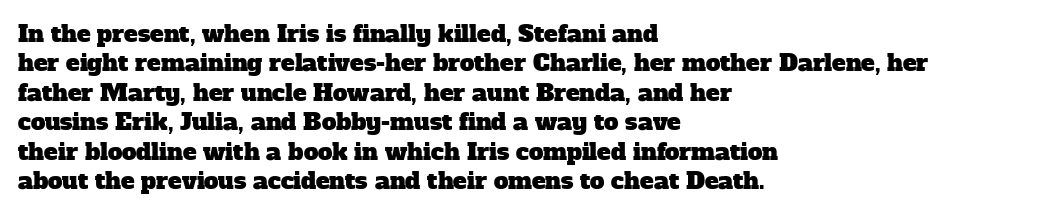
Q: Is the text underlined? A: No.
Q: How is the paragraph aligned? A: Left-aligned.
Q: Is the spacing between letters normal or unusually wide? A: Normal.
Q: Is the spacing between lines tight, normal or loose? A: Normal.
